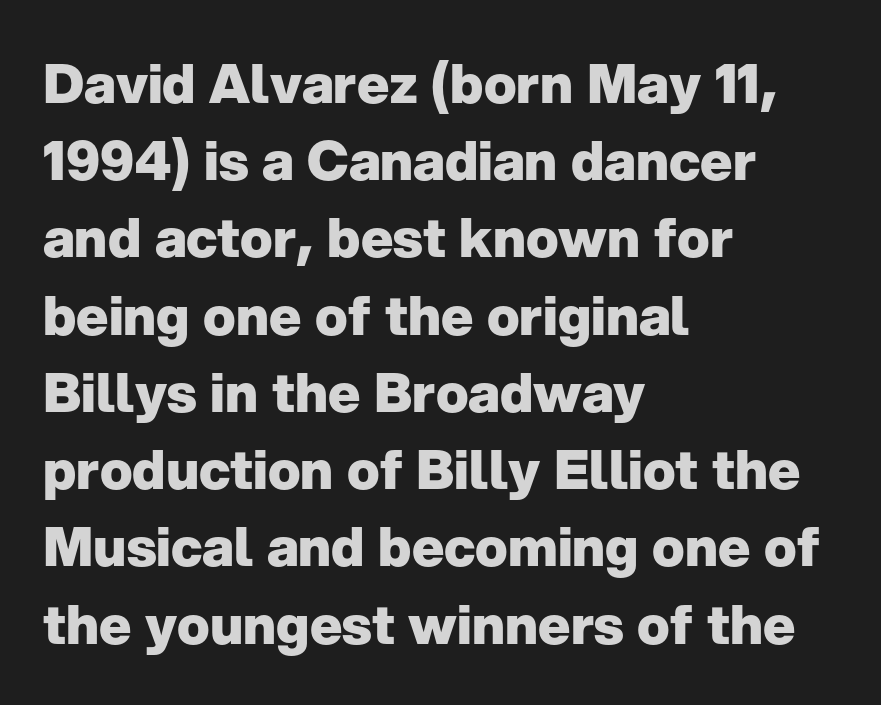
The image shows 54 px heavy sans-serif type, upright; set left-aligned, normal line spacing (1.43x), normal letter spacing, not underlined; low stroke contrast and a medium x-height.
